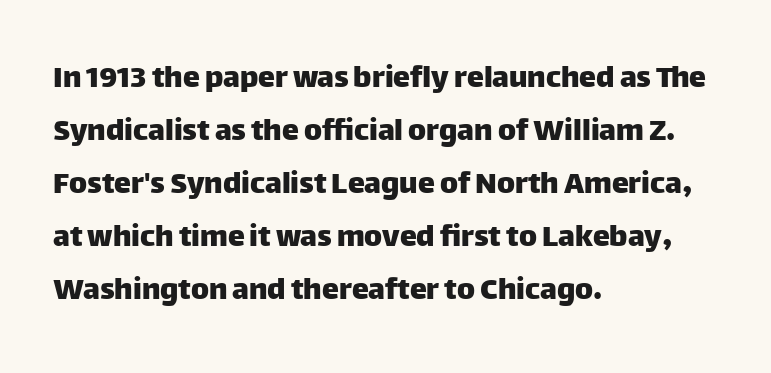
Rule under the text: the space is simply empty. The typesetter chose a ragged-right arrangement here. Regular leading. This sample has the flowing, uneven cadence of proportional lettering. Short note: letters normally spaced. No italicization has been applied; the sample stays upright.
